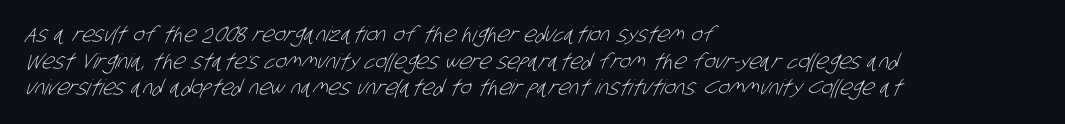
Q: Is the text bold? A: No.
Q: Is the text underlined? A: No.
Q: How is the paragraph aligned? A: Left-aligned.
Q: Is the spacing between letters normal or unusually wide? A: Normal.
Q: Is the spacing between lines tight, normal or loose? A: Normal.
